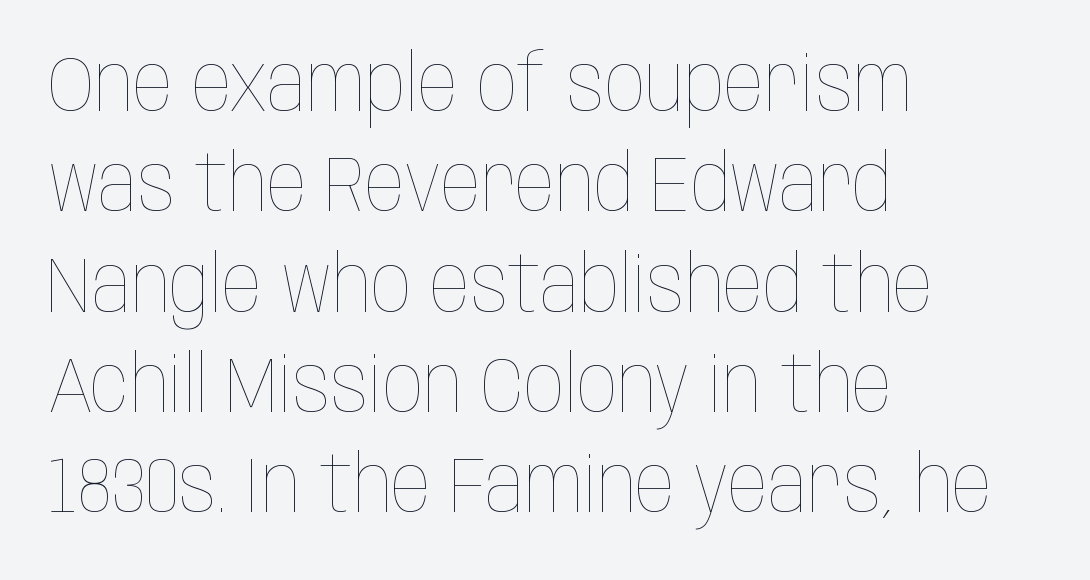
{"italic": "no", "bold": "no", "weight": "thin", "width": "condensed", "stroke_contrast": "low", "x_height": "large", "monospaced": "no", "underline": "no", "align": "left", "line_spacing": "normal", "line_spacing_ratio": 1.27, "letter_spacing": "normal", "letter_spacing_em": 0.0, "glyph_px": 79}
